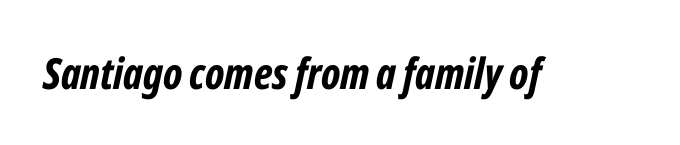
The foot of each line stays bare and open. Students, note that the glyphs here touch the page at normal intervals. Proportional: the letters do not fall into vertical columns. The specimen reads as italic at a glance. This is heavy type, rendered in bold.
